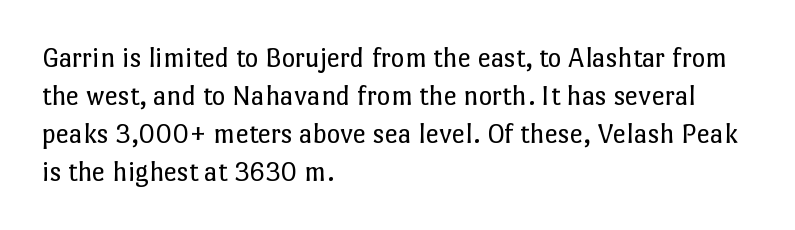
The image shows 29 px regular-weight type, upright; set left-aligned, normal line spacing (1.31x), normal letter spacing, not underlined; low stroke contrast and a medium x-height.
